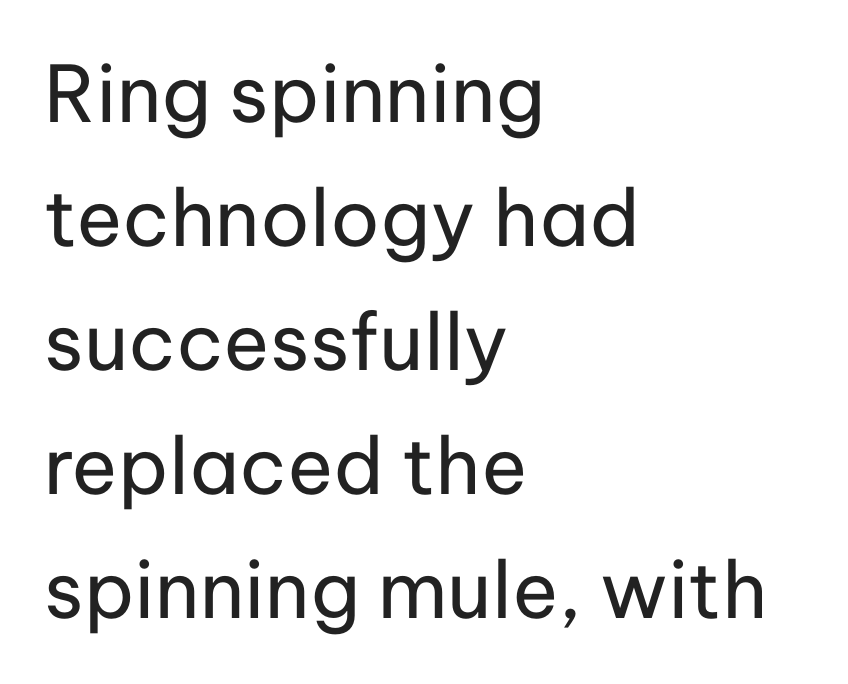
Q: Is the text bold? A: No.
Q: Is the text italic (slanted)? A: No, it is upright.
Q: Is the typeface a serif or a sans-serif typeface? A: Sans-serif.
Q: Is the text underlined? A: No.
Q: How is the paragraph aligned? A: Left-aligned.
Q: Is the spacing between letters normal or unusually wide? A: Normal.
Q: Is the spacing between lines tight, normal or loose? A: Normal.
Q: Width (condensed, normal, or wide)? A: Normal.
Q: Stroke contrast? A: Low.
Q: x-height? A: Medium.
Q: Monospaced? A: No.
